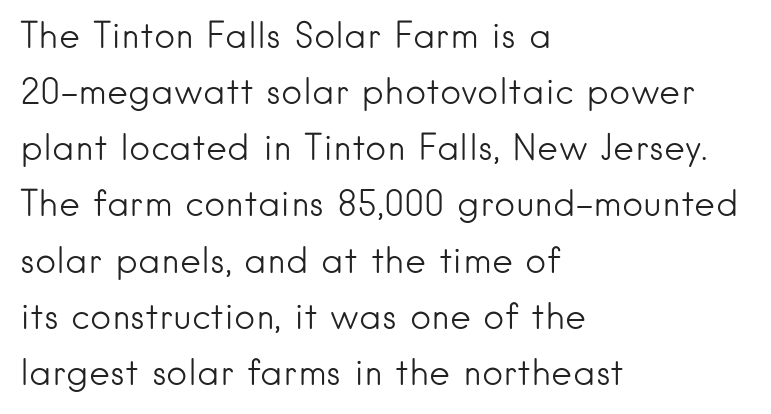
If you drew a ruler down the left edge, every line would touch it. Every stem runs plumb, perpendicular to the baseline. No extra tracking has been applied to these lines. The cut favours lightness, reaching ordinary text weight at its darkest.
